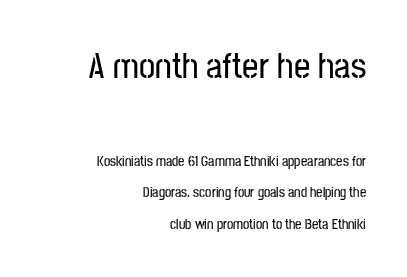
The image shows 36 px condensed sans-serif type, upright; set right-aligned, loose line spacing (2.25x), normal letter spacing, not underlined; the first (top) block is 2.57x larger; low stroke contrast and a medium x-height.
